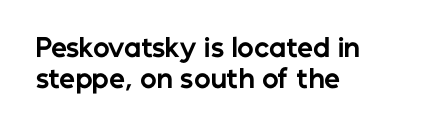
In CSS terms this would be text-align: left. Anything drawn beneath the words? Only blank space. Posture: upright roman. As a designer I'd log this as weight 700, bold.
